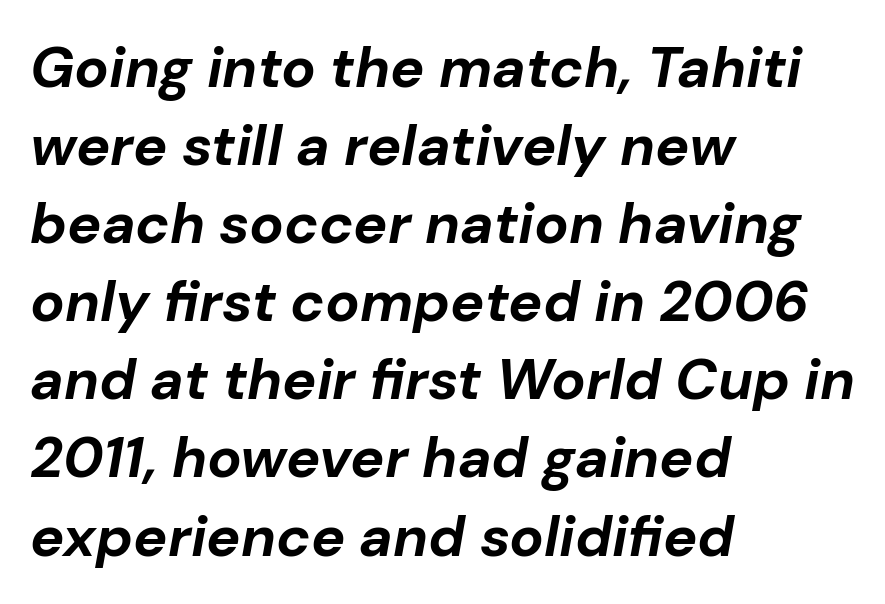
Rule under the text: the space is simply empty. These lines carry a lot of weight — the face is fully bold. Looking at the ascenders, they clearly lean. What stands out about the letter spacing? Nothing — it is the standard amount.
